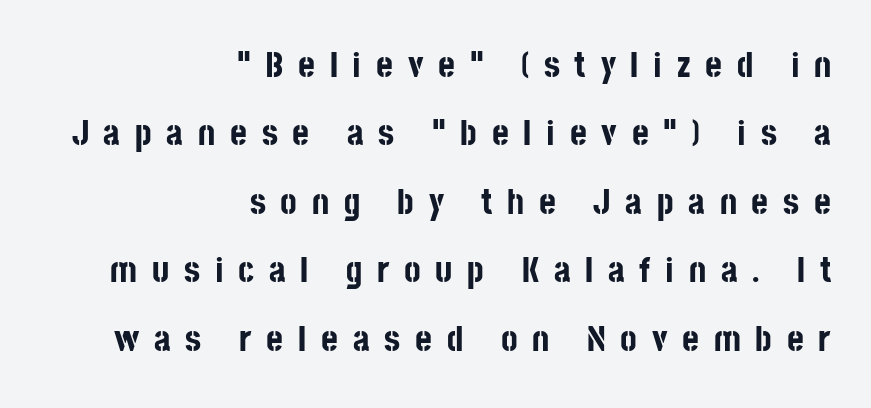
Q: Is the text bold? A: Yes.
Q: Is the text italic (slanted)? A: No, it is upright.
Q: Is the typeface a serif or a sans-serif typeface? A: Sans-serif.
Q: Is the text underlined? A: No.
Q: How is the paragraph aligned? A: Right-aligned.
Q: Is the spacing between letters normal or unusually wide? A: Unusually wide.
Q: Is the spacing between lines tight, normal or loose? A: Loose.
Q: Width (condensed, normal, or wide)? A: Condensed.
Q: Stroke contrast? A: Low.
Q: x-height? A: Large.
Q: Monospaced? A: No.
